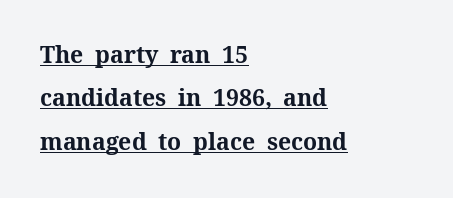
Q: Is the text bold? A: Yes.
Q: Is the text italic (slanted)? A: No, it is upright.
Q: Is the text underlined? A: Yes.
Q: How is the paragraph aligned? A: Left-aligned.
Q: Is the spacing between letters normal or unusually wide? A: Normal.
